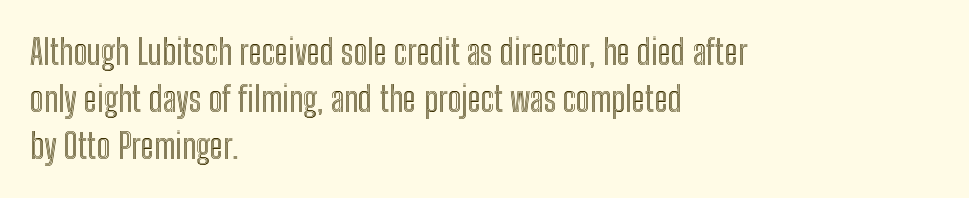
{"italic": "no", "width": "condensed", "x_height": "medium", "monospaced": "no", "underline": "no", "align": "left", "line_spacing": "normal", "line_spacing_ratio": 1.35, "letter_spacing": "normal", "letter_spacing_em": 0.0, "glyph_px": 35}
